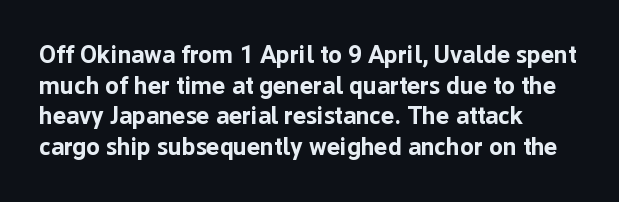
Q: Is the text bold? A: Yes.
Q: Is the text italic (slanted)? A: No, it is upright.
Q: Is the text underlined? A: No.
Q: How is the paragraph aligned? A: Left-aligned.
Q: Is the spacing between letters normal or unusually wide? A: Normal.
